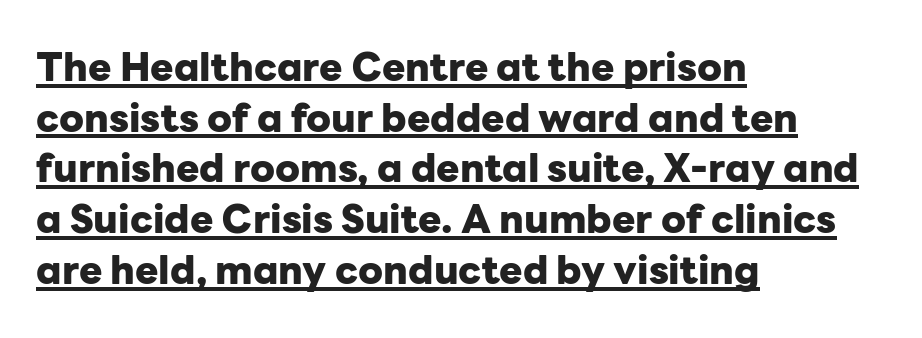
Q: Is the text bold? A: Yes.
Q: Is the text italic (slanted)? A: No, it is upright.
Q: Is the typeface a serif or a sans-serif typeface? A: Sans-serif.
Q: Is the text underlined? A: Yes.
Q: How is the paragraph aligned? A: Left-aligned.
Q: Is the spacing between letters normal or unusually wide? A: Normal.
Q: Is the spacing between lines tight, normal or loose? A: Normal.
Q: Width (condensed, normal, or wide)? A: Normal.
Q: Stroke contrast? A: Low.
Q: x-height? A: Medium.
Q: Monospaced? A: No.
